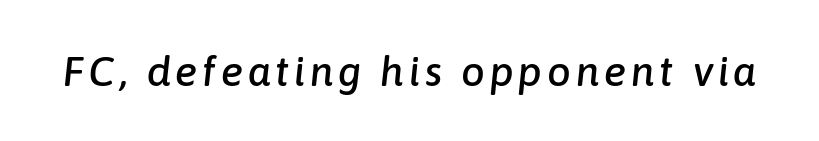
{"italic": "yes", "lean": "right", "slant_degrees": 6, "width": "normal", "stroke_contrast": "low", "x_height": "medium", "monospaced": "no", "underline": "no", "glyph_px": 42}
